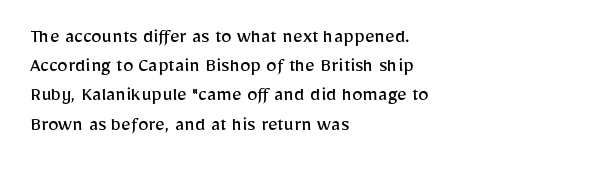
{"italic": "no", "bold": "no", "underline": "no", "align": "left", "line_spacing": "normal", "line_spacing_ratio": 1.39, "letter_spacing": "normal", "letter_spacing_em": 0.0, "glyph_px": 21}
